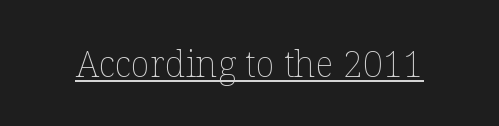
Q: Is the text bold? A: No.
Q: Is the text italic (slanted)? A: No, it is upright.
Q: Is the text underlined? A: Yes.
Q: Is the spacing between letters normal or unusually wide? A: Normal.
Q: Width (condensed, normal, or wide)? A: Normal.
Q: Stroke contrast? A: Low.
Q: x-height? A: Medium.
Q: Monospaced? A: No.
